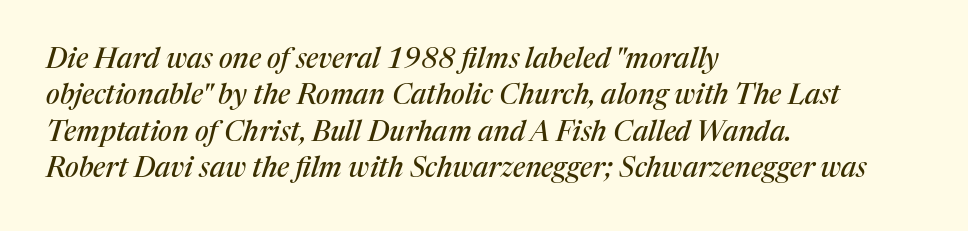
{"serif": "yes", "italic": "yes", "lean": "right", "slant_degrees": 17, "width": "normal", "stroke_contrast": "medium", "x_height": "medium", "monospaced": "no", "underline": "no", "align": "left", "line_spacing": "normal", "line_spacing_ratio": 1.3, "letter_spacing": "normal", "letter_spacing_em": 0.0, "glyph_px": 28}
